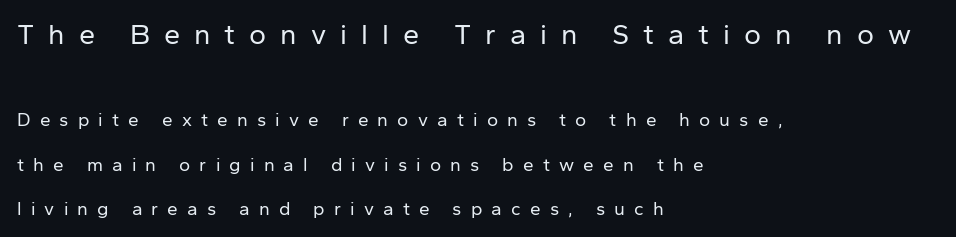
The image shows 29 px regular-weight sans-serif type, upright; set left-aligned, loose line spacing (2.34x), unusually wide letter spacing (+0.48 em), not underlined; the first (top) block is 1.53x larger; low stroke contrast and a medium x-height.
